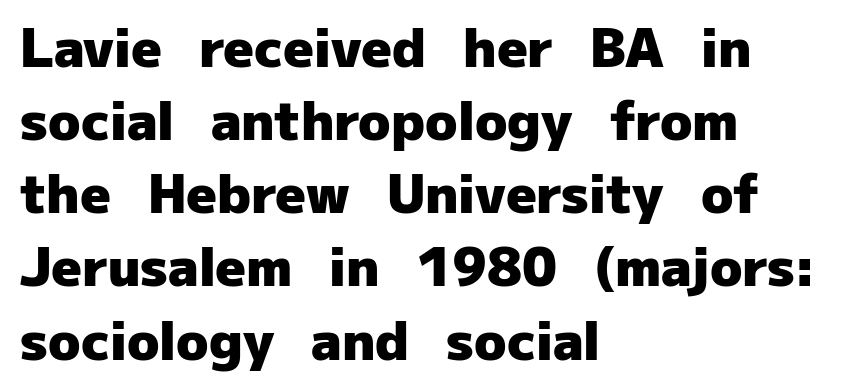
The image shows 53 px heavy sans-serif type, upright; set left-aligned, normal line spacing (1.38x), normal letter spacing, not underlined; low stroke contrast and a medium x-height.
